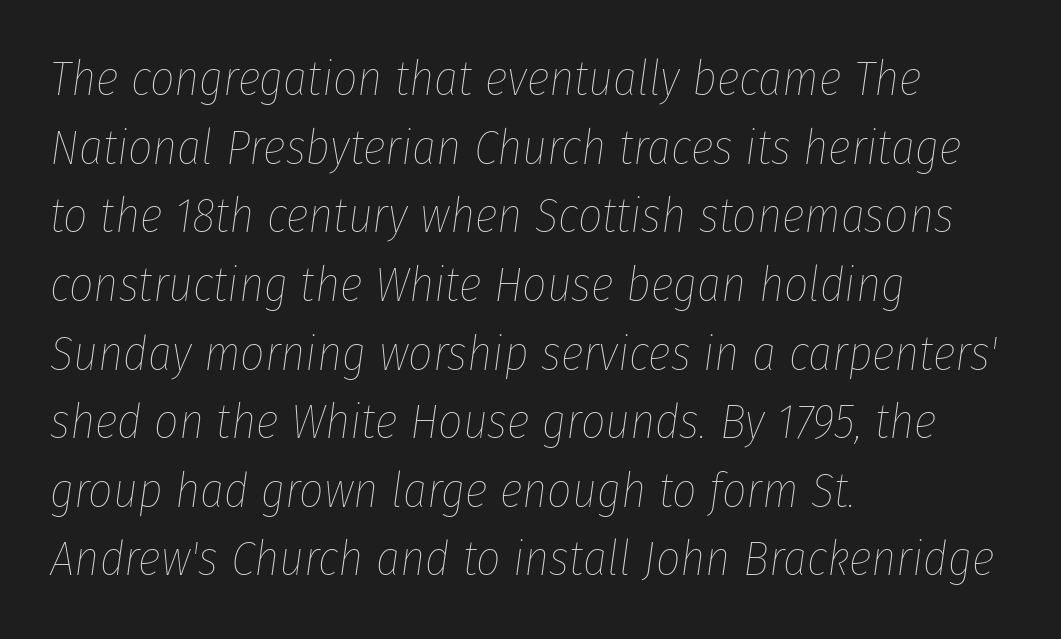
Each stroke keeps to a modest, everyday thickness or less. Horizontal bands of white between lines are of average thickness. You can tell it's italic because the verticals aren't actually vertical. Leftover space on each line is placed entirely after the last word. The space directly below the letters is spotless. You could call the tracking neutral — neither tight nor loose.
